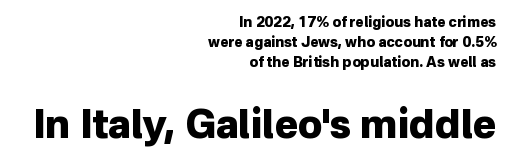
The image shows 39 px heavy sans-serif type, upright; set right-aligned, normal line spacing (1.42x), normal letter spacing, not underlined; the second (bottom) block is 2.79x larger; low stroke contrast and a medium x-height.
